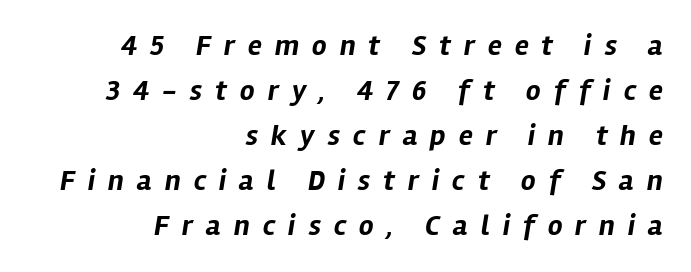
Every letter is thick-stroked: bold, no question. Compared with typical paragraphs, the rows here are spaced about the same. Letter spacing: wide. The text carries the slant typical of an italic or oblique font. The compositor pushed each line to the right boundary. Descenders are the only things crossing below the line.
